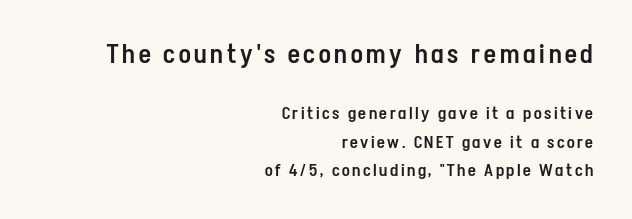
Ascenders rise straight up at ninety degrees. These lines stack with their right ends in a neat column. The emphasis by scale lands on block number one, above. Does the leading feel generous? No, just average.
